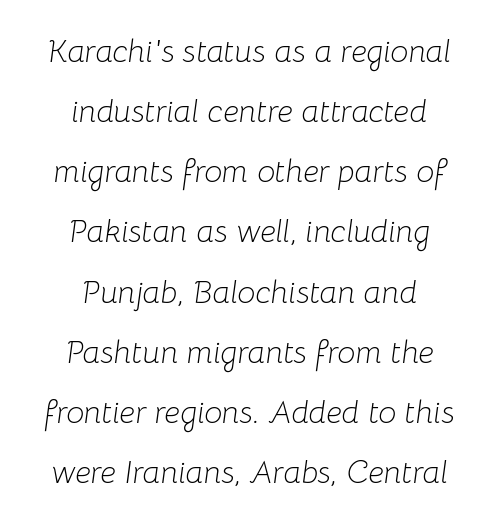
The image shows 32 px light type, italic (leaning right); set centered, line spacing 1.88x, normal letter spacing, not underlined; low stroke contrast and a medium x-height.
